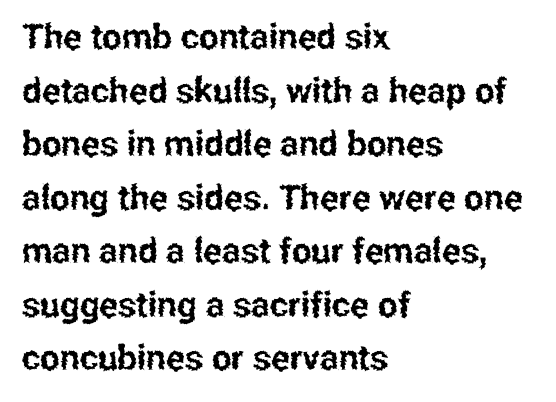
Q: Is the text italic (slanted)? A: No, it is upright.
Q: Is the typeface a serif or a sans-serif typeface? A: Sans-serif.
Q: Is the text underlined? A: No.
Q: How is the paragraph aligned? A: Left-aligned.
Q: Is the spacing between letters normal or unusually wide? A: Normal.
Q: Is the spacing between lines tight, normal or loose? A: Normal.
Q: Width (condensed, normal, or wide)? A: Condensed.
Q: Stroke contrast? A: Low.
Q: x-height? A: Medium.
Q: Monospaced? A: No.
